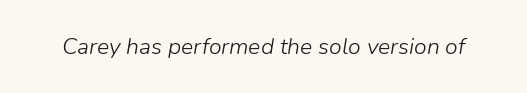
Short note: letters normally spaced. A typesetter would mark this as italic. The face looks like a standard text weight, possibly lighter. Lines of text with bare space underneath.
